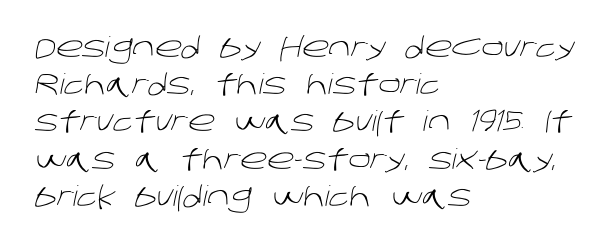
The image shows 28 px light sans-serif type; set left-aligned, normal line spacing (1.33x), normal letter spacing, not underlined; low stroke contrast and a large x-height.
